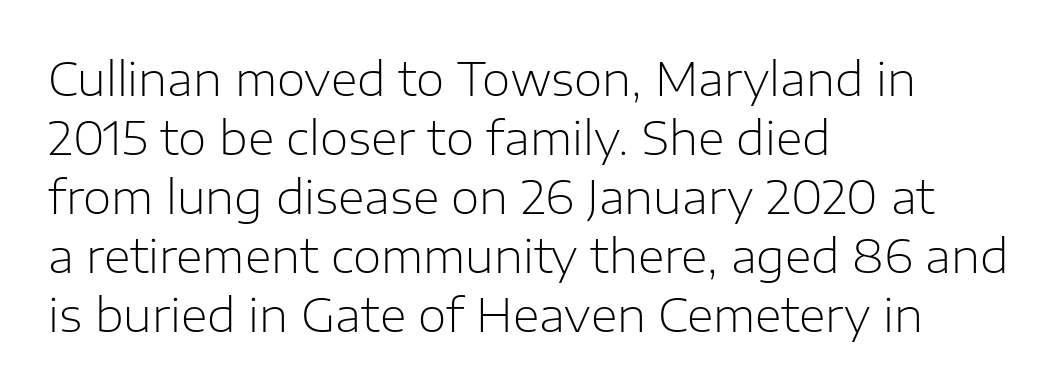
The image shows 46 px light sans-serif type, upright; set left-aligned, normal line spacing (1.28x), normal letter spacing, not underlined; low stroke contrast and a medium x-height.
